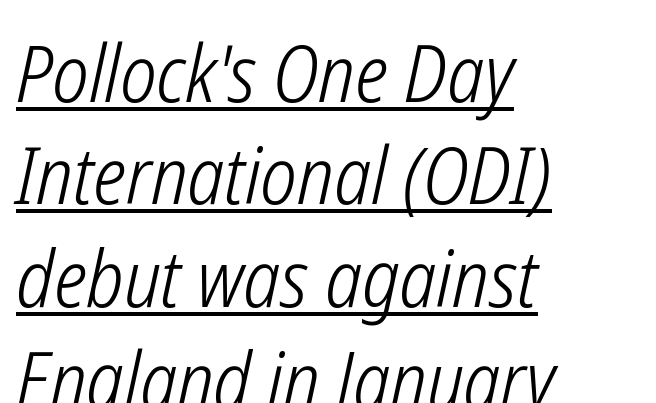
The letters advance in unequal steps, a hallmark of proportional type. Regarding leading, the lines here are spaced in the standard way. The paragraph has a hard left edge and a soft right edge. This sample uses an oblique cut, with every glyph tilted off the vertical.
